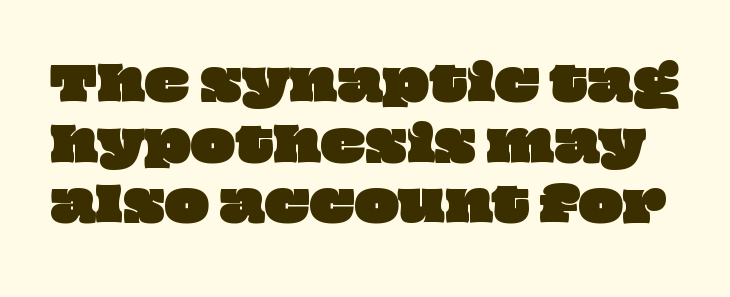
Q: Is the text underlined? A: No.
Q: Is the spacing between letters normal or unusually wide? A: Normal.
Q: Is the spacing between lines tight, normal or loose? A: Normal.
Q: Width (condensed, normal, or wide)? A: Wide.
Q: Stroke contrast? A: Low.
Q: x-height? A: Large.
Q: Monospaced? A: No.
